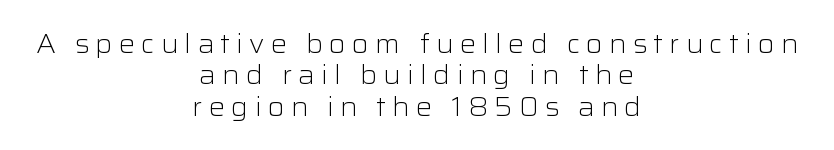
The image shows 27 px text type, upright; set centered, line spacing 1.16x, unusually wide letter spacing (+0.23 em), not underlined.
